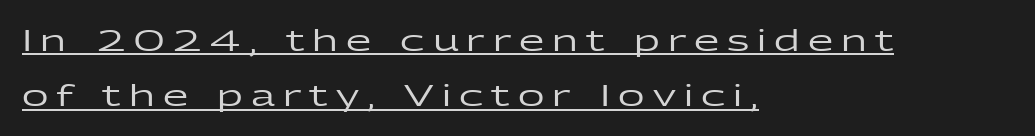
{"serif": "no", "italic": "no", "width": "wide", "stroke_contrast": "low", "x_height": "medium", "monospaced": "no", "underline": "yes", "align": "left", "line_spacing": "loose", "line_spacing_ratio": 1.91, "letter_spacing": "wide", "letter_spacing_em": 0.28, "glyph_px": 29}
